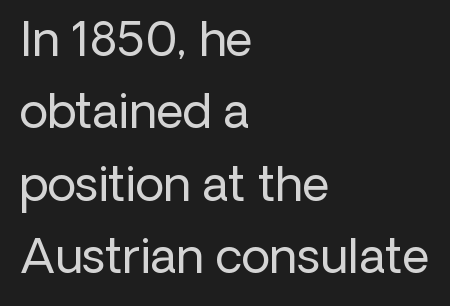
The image shows 47 px regular-weight sans-serif type, upright; set left-aligned, normal line spacing (1.54x), normal letter spacing, not underlined; low stroke contrast and a medium x-height.
